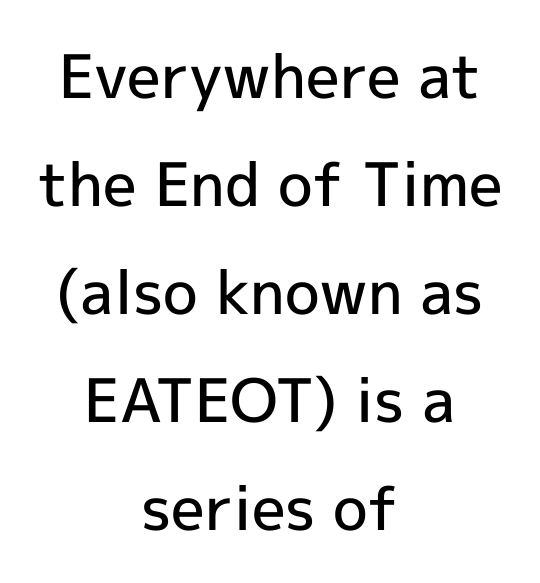
Q: Is the text bold? A: Semi-bold.
Q: Is the text italic (slanted)? A: No, it is upright.
Q: Is the typeface a serif or a sans-serif typeface? A: Sans-serif.
Q: Is the text underlined? A: No.
Q: How is the paragraph aligned? A: Centered.
Q: Is the spacing between letters normal or unusually wide? A: Normal.
Q: Width (condensed, normal, or wide)? A: Normal.
Q: x-height? A: Medium.
Q: Monospaced? A: No.
